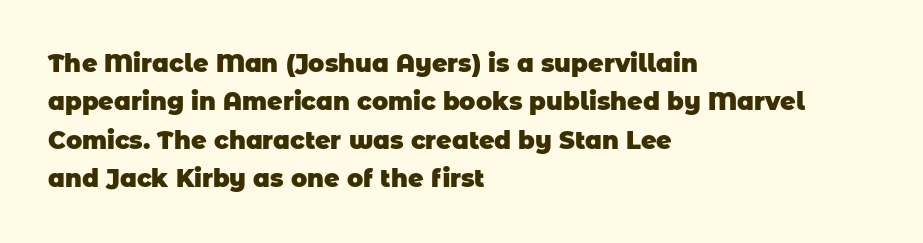
Honestly, there is no underline to notice here at all. The face used here has the dense, thick strokes of a bold. Default kerning and tracking; the words read as compact shapes. Does the copy run flush right? No — it runs flush left. What's the leading like? Ordinary, nothing unusual.
